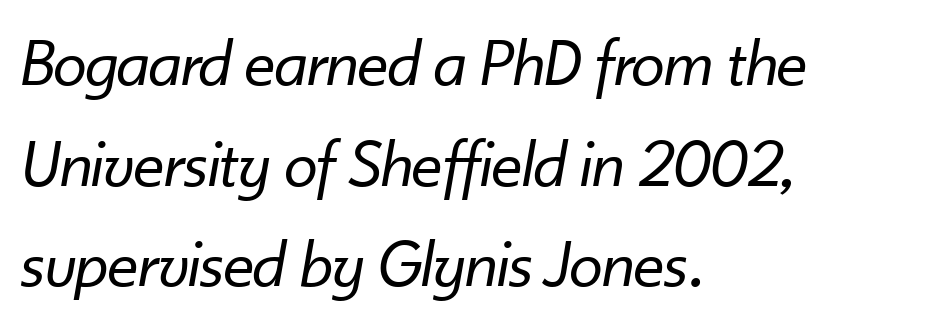
Standard letterfit; no display-style spreading of the glyphs. A classic flush-left, rag-right setting is used for this passage. These glyphs show unthickened strokes, regular width or finer. Notice how descenders clear the ascenders below comfortably — that's standard leading. Spacing verdict: proportional, widths tailored to each character. Slanted lettering throughout.
